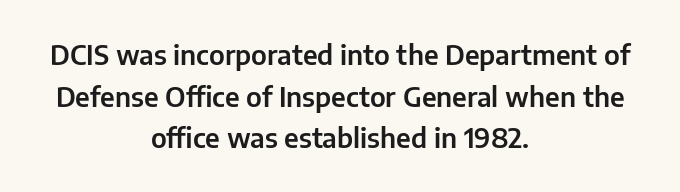
Teacher's note: observe the equal gaps on both sides — that is centered alignment. No italicization has been applied; the sample stays upright. The tracking reads as untouched default to a designer's eye. Nobody drew a line under any word here.
